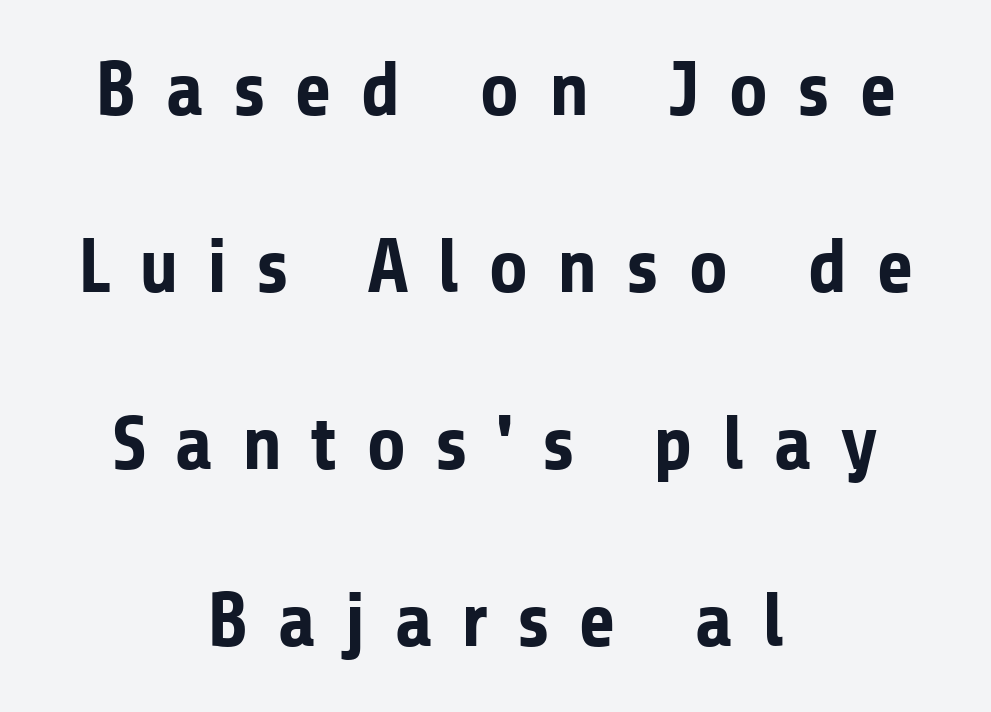
The image shows 77 px bold sans-serif type, upright; set centered, loose line spacing (2.3x), unusually wide letter spacing (+0.37 em), not underlined; low stroke contrast and a medium x-height.
